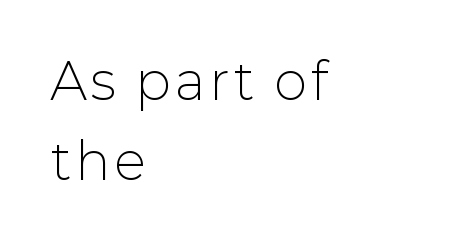
The image shows 50 px light sans-serif type, upright; set left-aligned, normal line spacing (1.6x), not underlined; low stroke contrast and a medium x-height.
